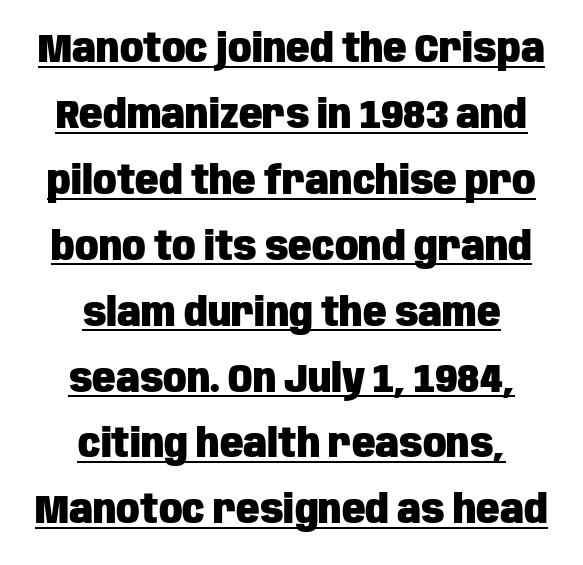
Q: Is the text bold? A: Yes.
Q: Is the text italic (slanted)? A: No, it is upright.
Q: Is the typeface a serif or a sans-serif typeface? A: Sans-serif.
Q: Is the text underlined? A: Yes.
Q: How is the paragraph aligned? A: Centered.
Q: Is the spacing between letters normal or unusually wide? A: Normal.
Q: Is the spacing between lines tight, normal or loose? A: Normal.
Q: Width (condensed, normal, or wide)? A: Condensed.
Q: Stroke contrast? A: Low.
Q: x-height? A: Large.
Q: Monospaced? A: No.
